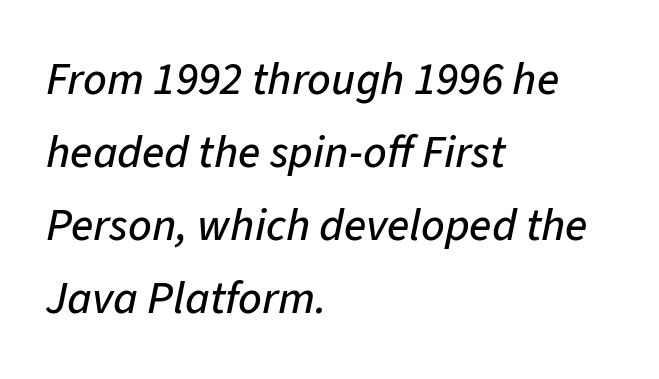
The image shows 46 px text type, italic (leaning right); set left-aligned, normal line spacing (1.59x), normal letter spacing, not underlined; low stroke contrast and a medium x-height.
